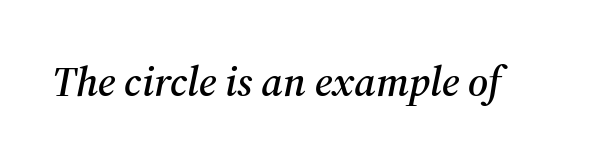
Q: Is the text italic (slanted)? A: Yes, it leans right by about 12 degrees.
Q: Is the typeface a serif or a sans-serif typeface? A: Serif.
Q: Is the text underlined? A: No.
Q: Is the spacing between letters normal or unusually wide? A: Normal.
Q: Width (condensed, normal, or wide)? A: Normal.
Q: Stroke contrast? A: Medium.
Q: x-height? A: Medium.
Q: Monospaced? A: No.
